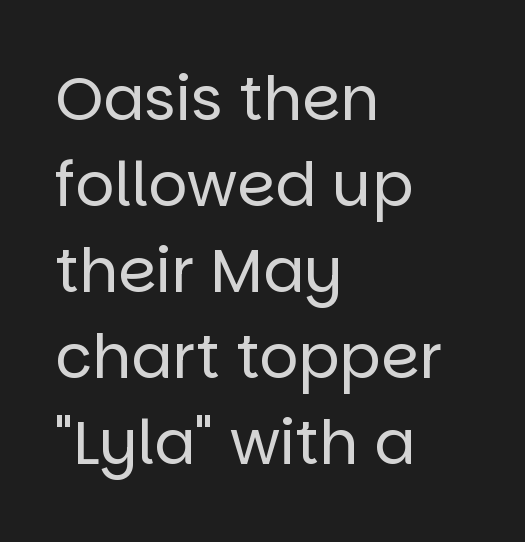
{"serif": "no", "italic": "no", "bold": "no", "weight": "regular", "width": "normal", "stroke_contrast": "low", "x_height": "large", "monospaced": "no", "underline": "no", "align": "left", "line_spacing": "normal", "line_spacing_ratio": 1.41, "letter_spacing": "normal", "letter_spacing_em": 0.0, "glyph_px": 61}
